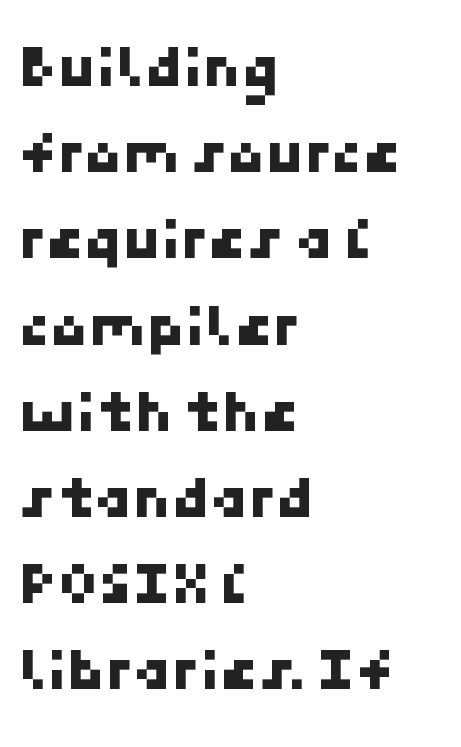
The image shows 62 px sans-serif type; set left-aligned, normal line spacing (1.39x), normal letter spacing, not underlined; low stroke contrast and a medium x-height.
